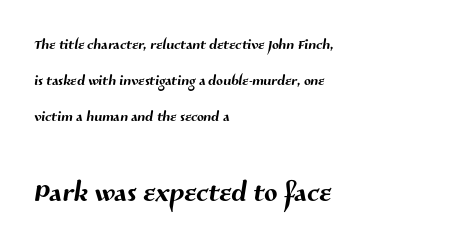
Bare-footed words on every line. A student would call this left alignment; a typographer would say flush left, rag right. Look at the tracking — it's just the regular setting, nothing added. The rendering shows plain stroke endings on the letterforms — a sans-serif design. The letters in the lower block stand taller than those in the block above.
